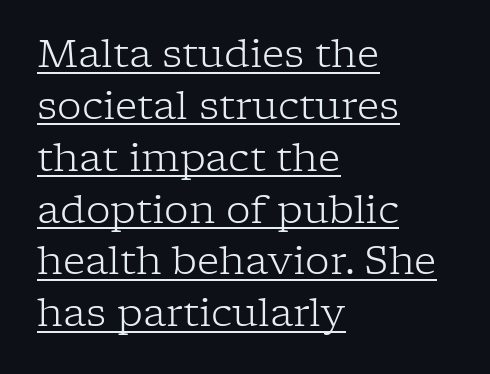
Q: Is the text bold? A: No.
Q: Is the text italic (slanted)? A: No, it is upright.
Q: Is the typeface a serif or a sans-serif typeface? A: Serif.
Q: Is the text underlined? A: Yes.
Q: How is the paragraph aligned? A: Left-aligned.
Q: Is the spacing between letters normal or unusually wide? A: Normal.
Q: Is the spacing between lines tight, normal or loose? A: Normal.
Q: Width (condensed, normal, or wide)? A: Normal.
Q: Stroke contrast? A: Low.
Q: x-height? A: Medium.
Q: Monospaced? A: No.
